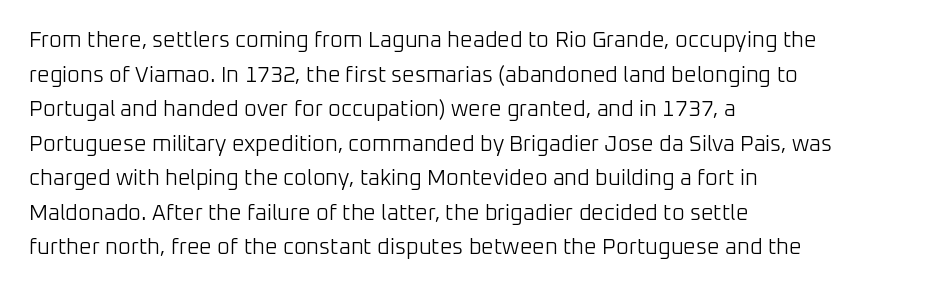
The image shows 22 px text type, upright; set left-aligned, normal line spacing (1.57x), normal letter spacing, not underlined.
